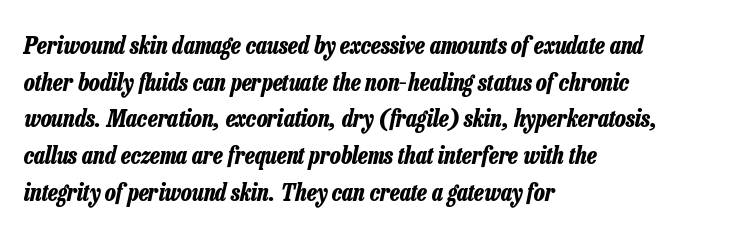
The specimen omits any rule beneath the text block's lines. Here the glyphs are tracked normally, forming tight word shapes. A typesetter would call this leading conventional body-copy spacing. The font is running at its bold setting. The lines are quadded left.
